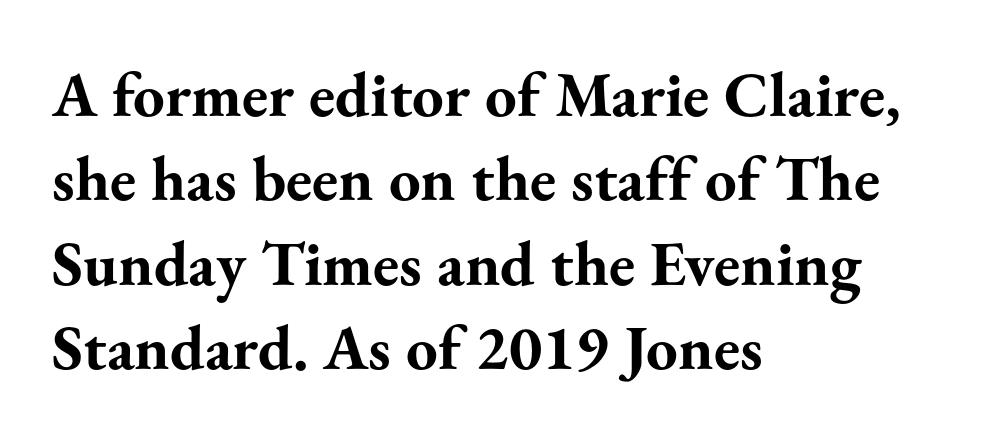
The image shows 63 px bold serif type, upright; set left-aligned, normal line spacing (1.34x), normal letter spacing, not underlined; medium stroke contrast and a small x-height.
